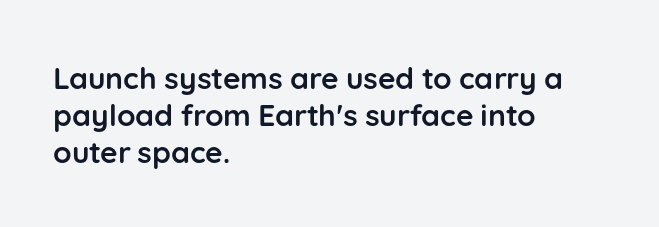
The image shows 30 px semibold sans-serif type, upright; set left-aligned, line spacing 1.24x, normal letter spacing, not underlined; low stroke contrast and a medium x-height.
